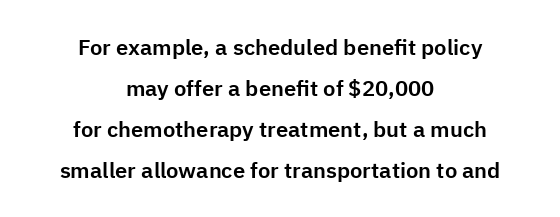
{"italic": "no", "underline": "no", "align": "center", "line_spacing_ratio": 1.86, "letter_spacing": "normal", "letter_spacing_em": 0.0, "glyph_px": 22}
